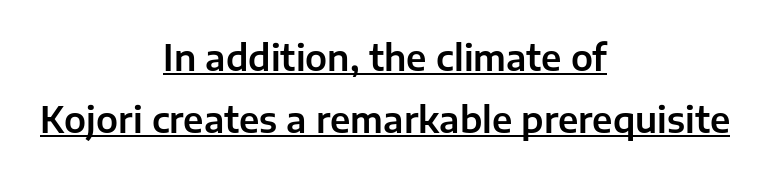
The image shows 35 px sans-serif type, upright; set centered, line spacing 1.77x, normal letter spacing, underlined; low stroke contrast and a medium x-height.
